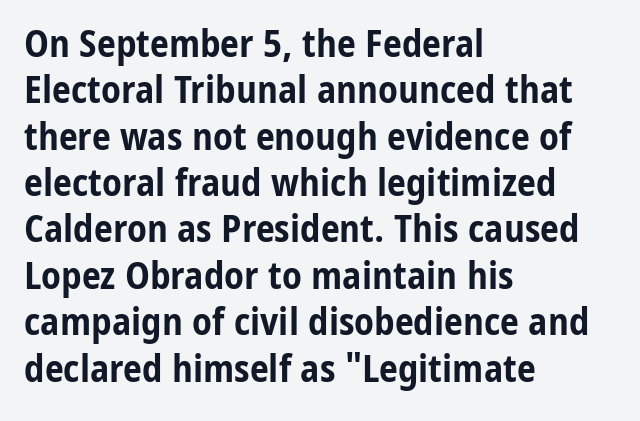
Q: Is the text bold? A: Yes.
Q: Is the text italic (slanted)? A: No, it is upright.
Q: Is the typeface a serif or a sans-serif typeface? A: Sans-serif.
Q: Is the text underlined? A: No.
Q: How is the paragraph aligned? A: Left-aligned.
Q: Is the spacing between letters normal or unusually wide? A: Normal.
Q: Width (condensed, normal, or wide)? A: Condensed.
Q: Stroke contrast? A: Low.
Q: x-height? A: Medium.
Q: Monospaced? A: No.
